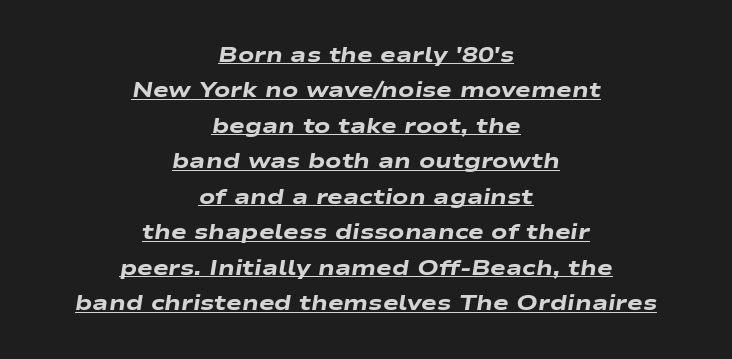
Q: Is the text bold? A: Yes.
Q: Is the text italic (slanted)? A: Yes, it leans right by about 9 degrees.
Q: Is the text underlined? A: Yes.
Q: How is the paragraph aligned? A: Centered.
Q: Is the spacing between letters normal or unusually wide? A: Normal.
Q: Is the spacing between lines tight, normal or loose? A: Normal.
